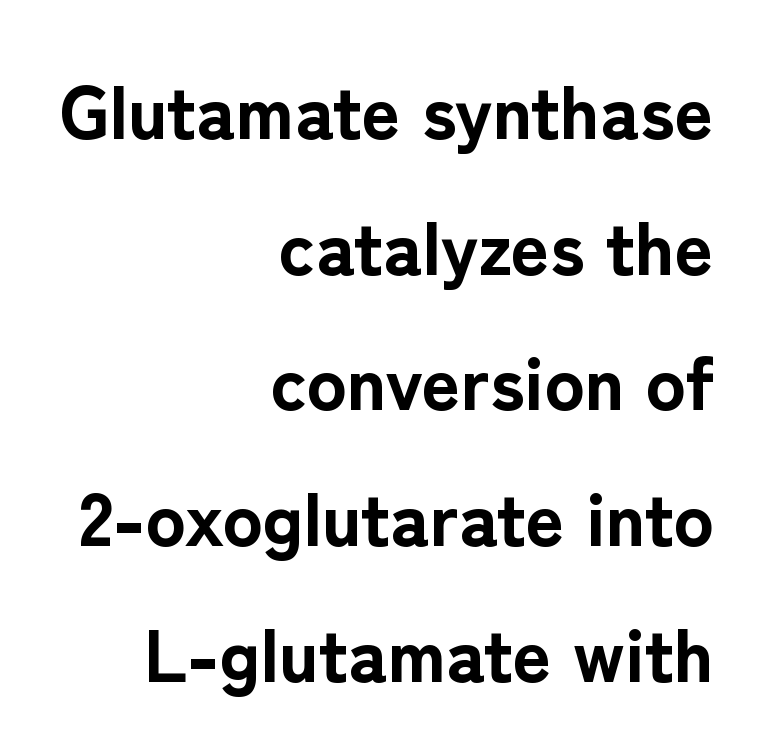
Line ends are locked; line starts wander. The rendering keeps characters at their native spacing. The glyphs are unaccompanied by any horizontal stroke below them. Chunky letters — that's bold for sure. This is sans-serif lettering, the kind often seen on screens and signage. The passage shown is typed in a proportional face where columns would drift.
